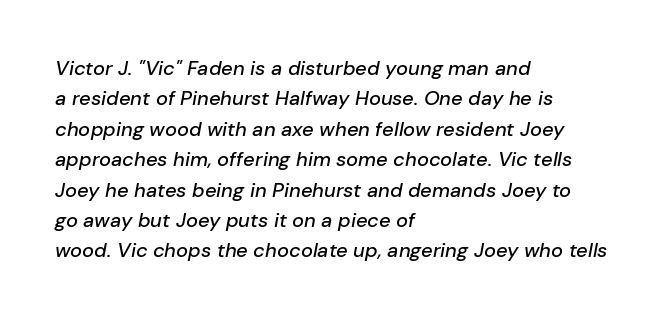
The rendering applies a slant to the glyphs. Quick note: underline off. The lines sit at an ordinary, default distance from one another. Left-aligned paragraph, ragged on the right. What stands out about the letter spacing? Nothing — it is the standard amount.
